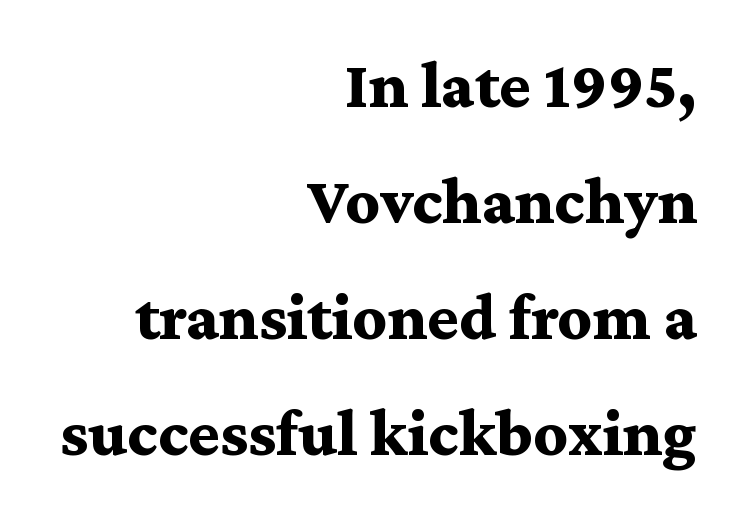
The image shows 67 px bold, wide serif type, upright; set right-aligned, line spacing 1.73x, normal letter spacing, not underlined; medium stroke contrast and a medium x-height.
